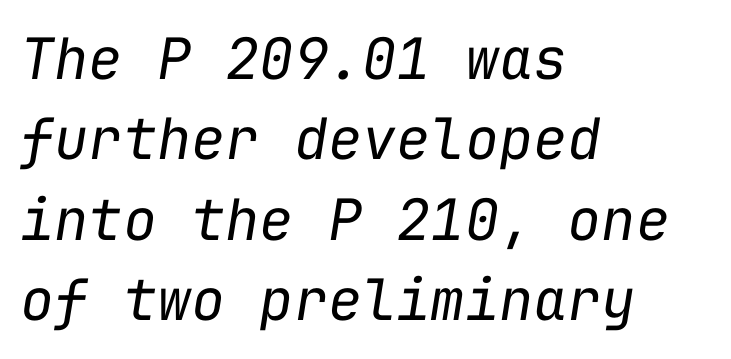
The image shows 57 px regular-weight type, italic (leaning right), monospaced; set left-aligned, normal line spacing (1.41x), normal letter spacing, not underlined; low stroke contrast and a medium x-height.
